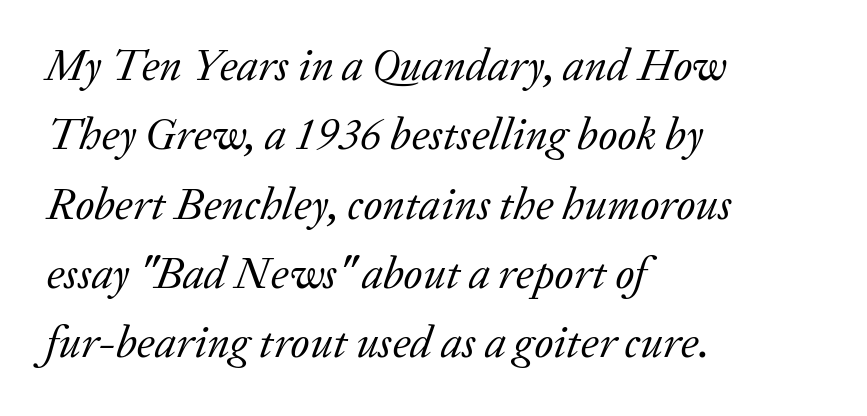
The image shows 45 px regular-weight serif type, italic (leaning right); set left-aligned, normal line spacing (1.54x), normal letter spacing, not underlined; low stroke contrast and a medium x-height.
